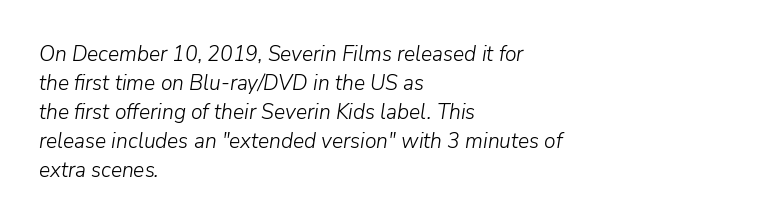
Q: Is the text bold? A: No.
Q: Is the text italic (slanted)? A: Yes, it leans right by about 9 degrees.
Q: Is the text underlined? A: No.
Q: How is the paragraph aligned? A: Left-aligned.
Q: Is the spacing between letters normal or unusually wide? A: Normal.
Q: Is the spacing between lines tight, normal or loose? A: Normal.
